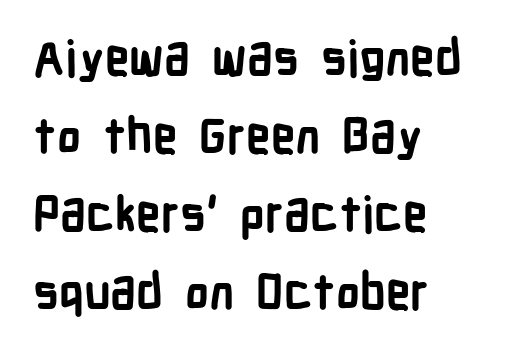
You could not count columns in this text — the font is proportionally spaced. In terms of letterform style, serifs are entirely absent. You can tell it's not italic because the verticals are truly vertical. Compared with typical body copy, the letter spacing here is the same. Chunky letters — that's bold for sure. Lines of text with bare space underneath.
